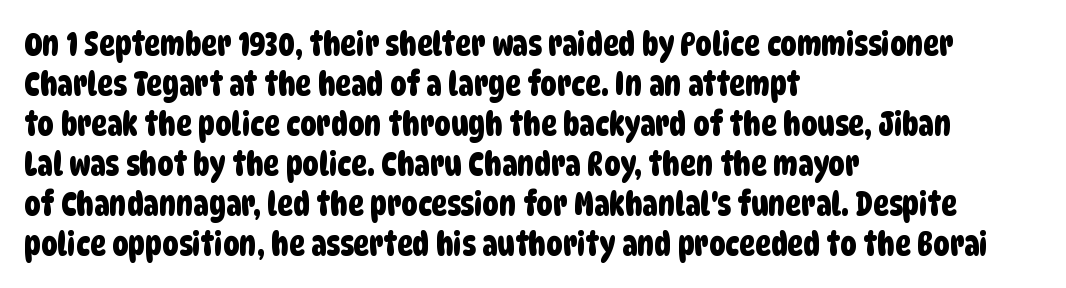
Words appear dense and cohesive because spacing is normal. Bare-footed words on every line. Think of a printed novel: that variable character pitch is what you see here. The passage is arranged the way most books set body copy — flush left. The designer went with a sans here, leaving each stem footless.
